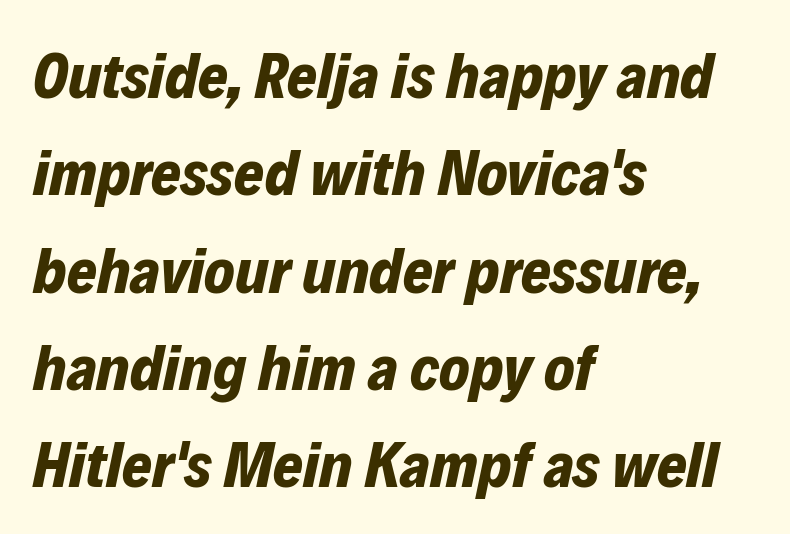
Rows of type keep a routine distance in the vertical direction. You can tell it's italic because the verticals aren't actually vertical. The string is rendered with underlining switched off. The typesetting leans heavy: a genuine bold. Proportional: the letters do not fall into vertical columns. The ragged edge is on the right, which tells us the setting is flush left.
